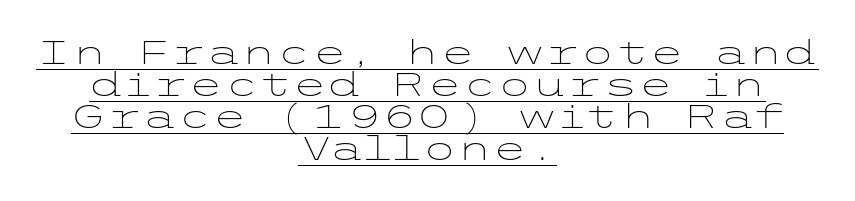
{"serif": "no", "italic": "no", "bold": "no", "weight": "light", "width": "wide", "stroke_contrast": "low", "x_height": "medium", "underline": "yes", "align": "center", "line_spacing": "tight", "line_spacing_ratio": 1.0, "letter_spacing": "normal", "letter_spacing_em": 0.0, "glyph_px": 32}
